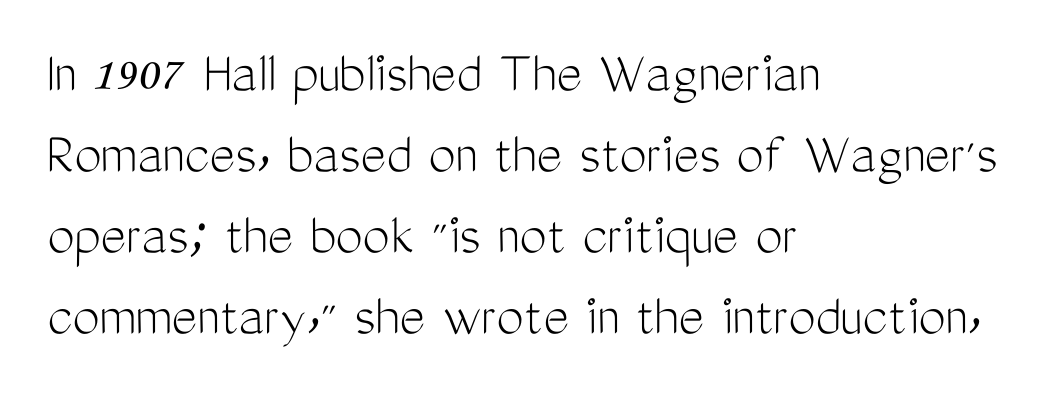
{"serif": "no", "italic": "no", "bold": "no", "weight": "light", "width": "condensed", "stroke_contrast": "medium", "x_height": "medium", "monospaced": "no", "underline": "no", "align": "left", "line_spacing": "normal", "line_spacing_ratio": 1.33, "letter_spacing": "normal", "letter_spacing_em": 0.0, "glyph_px": 61}
